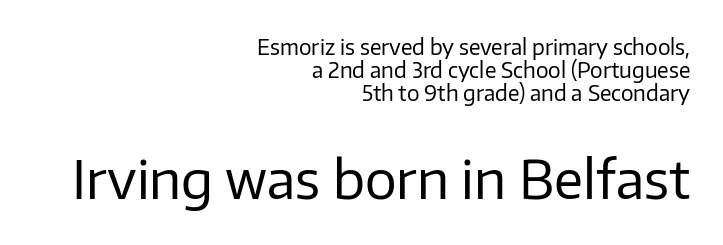
{"serif": "no", "italic": "no", "bold": "no", "weight": "regular", "width": "normal", "stroke_contrast": "low", "x_height": "medium", "monospaced": "no", "underline": "no", "align": "right", "line_spacing": "tight", "line_spacing_ratio": 1.09, "letter_spacing": "normal", "letter_spacing_em": 0.0, "larger_block": "second", "size_ratio": 2.52, "glyph_px": 53}
